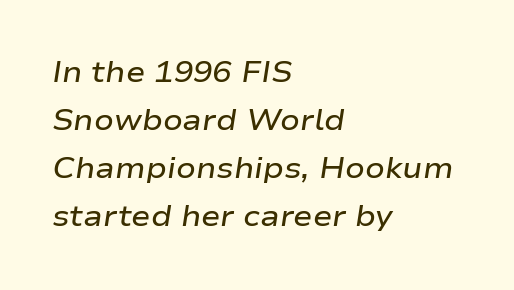
Q: Is the text bold? A: Semi-bold.
Q: Is the text italic (slanted)? A: Yes, it leans right by about 9 degrees.
Q: Is the text underlined? A: No.
Q: How is the paragraph aligned? A: Left-aligned.
Q: Is the spacing between letters normal or unusually wide? A: Normal.
Q: Is the spacing between lines tight, normal or loose? A: Normal.
Q: Width (condensed, normal, or wide)? A: Wide.
Q: Stroke contrast? A: Low.
Q: x-height? A: Medium.
Q: Monospaced? A: No.
